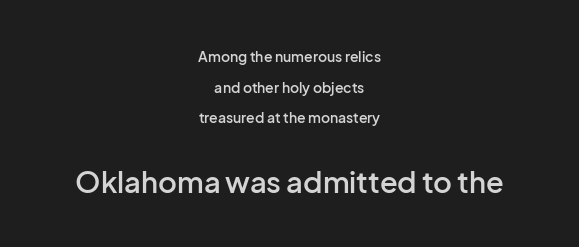
You could not count columns in this text — the font is proportionally spaced. The rendering enlarges the type as you move from the upper chunk to the lower. How are the letters spaced? Ordinarily, with no added tracking. If you folded the block vertically in half, each line would mirror itself in length.
